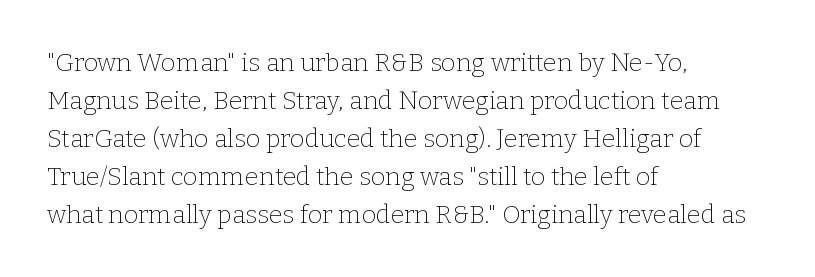
Q: Is the text bold? A: No.
Q: Is the text italic (slanted)? A: No, it is upright.
Q: Is the text underlined? A: No.
Q: How is the paragraph aligned? A: Left-aligned.
Q: Is the spacing between letters normal or unusually wide? A: Normal.
Q: Is the spacing between lines tight, normal or loose? A: Normal.
